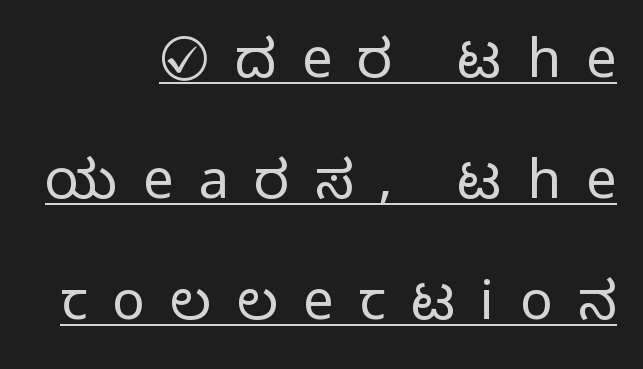
Compared with undecorated copy, this sample adds a rule below the words. Nope, no serifs anywhere on these letters. Varying glyph widths throughout — classic text-font behaviour. These lines are set flush right with a ragged left edge. Honestly, the rows look like they've been pulled way apart. The lettering stays uniformly vertical, giving the passage a roman look.
